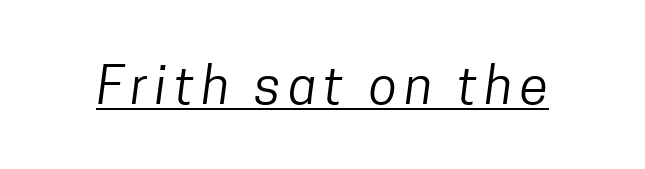
Q: Is the text bold? A: No.
Q: Is the typeface a serif or a sans-serif typeface? A: Sans-serif.
Q: Is the text underlined? A: Yes.
Q: Width (condensed, normal, or wide)? A: Condensed.
Q: Stroke contrast? A: Low.
Q: x-height? A: Medium.
Q: Monospaced? A: No.
